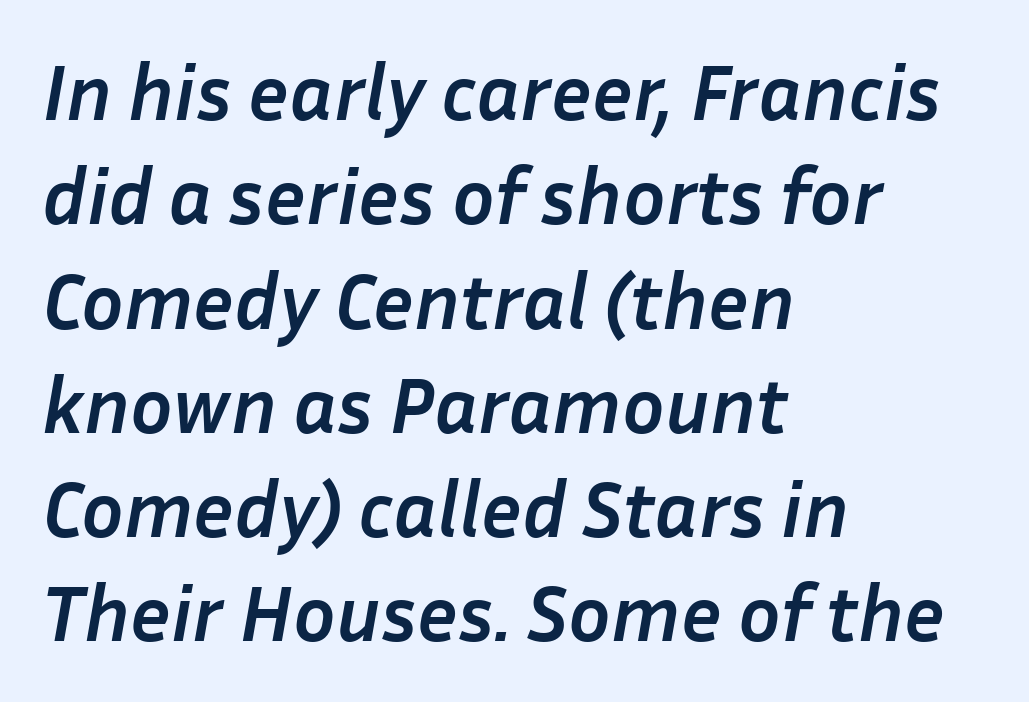
Q: Is the text bold? A: Yes.
Q: Is the text italic (slanted)? A: Yes, it leans right by about 10 degrees.
Q: Is the text underlined? A: No.
Q: How is the paragraph aligned? A: Left-aligned.
Q: Is the spacing between letters normal or unusually wide? A: Normal.
Q: Is the spacing between lines tight, normal or loose? A: Normal.
Q: Width (condensed, normal, or wide)? A: Normal.
Q: Stroke contrast? A: Low.
Q: x-height? A: Medium.
Q: Monospaced? A: No.
